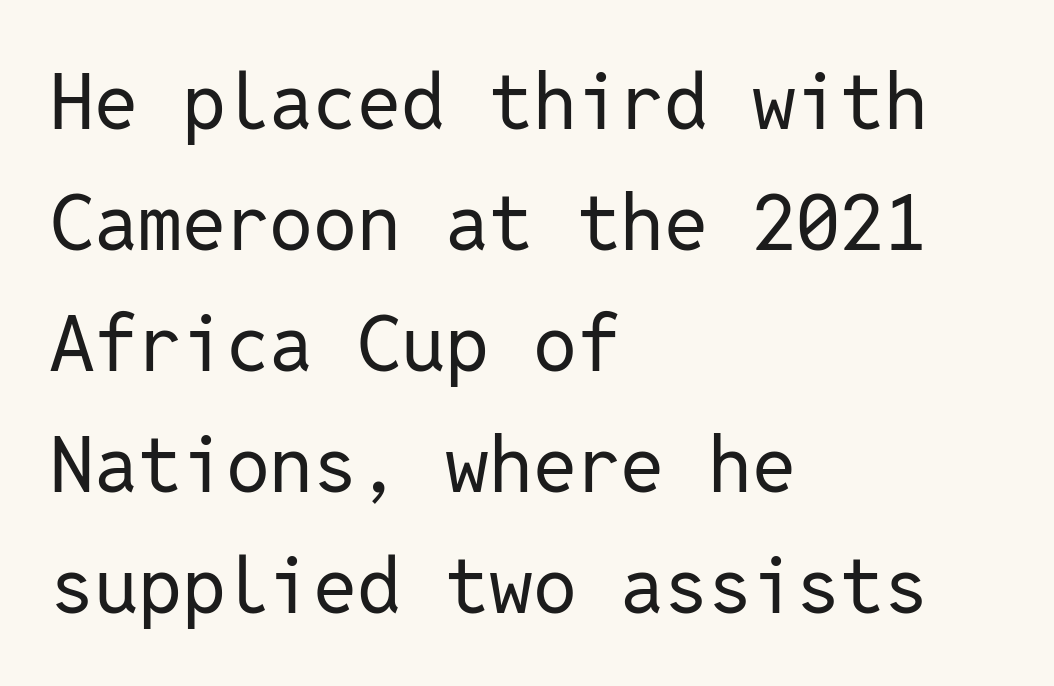
Notice how the passage keeps a crisp vertical edge on the left only. Stroke terminals: plain, sans-serif. No heavy texture on the line: the type isn't bold. In terms of letterspacing, this is plain default setting. Baseline-to-baseline distance is the conventional proportion of letter height. Rule under the text: the space is simply empty.
